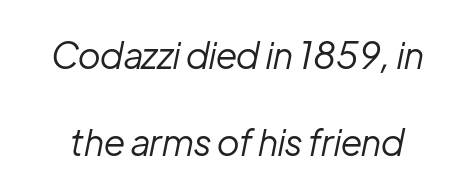
Q: Is the text bold? A: No.
Q: Is the text italic (slanted)? A: Yes, it leans right by about 12 degrees.
Q: Is the text underlined? A: No.
Q: Is the spacing between letters normal or unusually wide? A: Normal.
Q: Is the spacing between lines tight, normal or loose? A: Loose.
Q: Width (condensed, normal, or wide)? A: Normal.
Q: Stroke contrast? A: Low.
Q: x-height? A: Medium.
Q: Monospaced? A: No.
